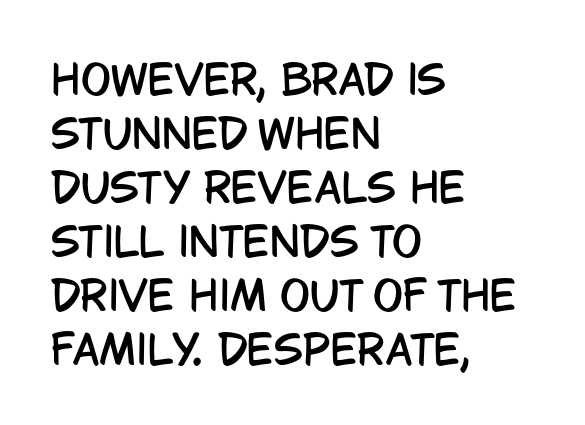
Q: Is the text italic (slanted)? A: No, it is upright.
Q: Is the typeface a serif or a sans-serif typeface? A: Sans-serif.
Q: Is the text underlined? A: No.
Q: How is the paragraph aligned? A: Left-aligned.
Q: Is the spacing between letters normal or unusually wide? A: Normal.
Q: Is the spacing between lines tight, normal or loose? A: Normal.
Q: Width (condensed, normal, or wide)? A: Condensed.
Q: Stroke contrast? A: Low.
Q: x-height? A: Large.
Q: Monospaced? A: No.
